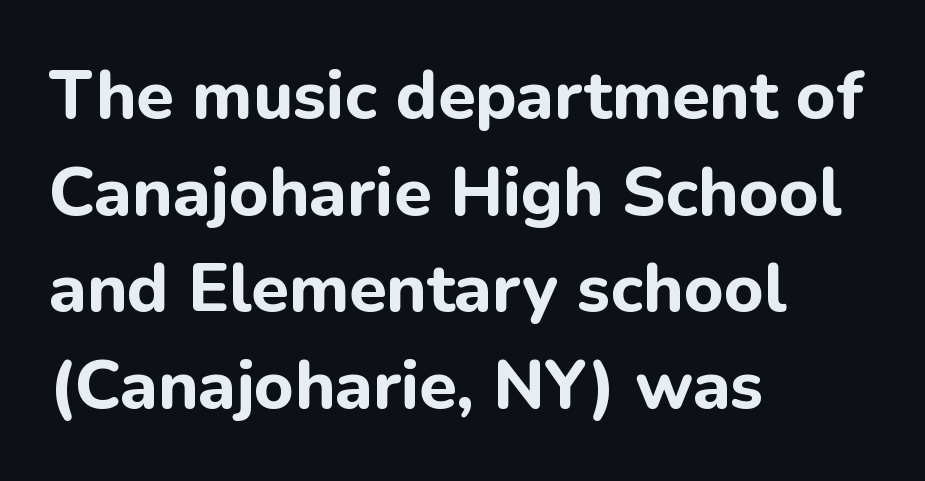
{"serif": "no", "italic": "no", "bold": "yes", "weight": "bold", "width": "normal", "stroke_contrast": "low", "x_height": "medium", "monospaced": "no", "underline": "no", "align": "left", "line_spacing": "normal", "line_spacing_ratio": 1.42, "letter_spacing": "normal", "letter_spacing_em": 0.0, "glyph_px": 68}
